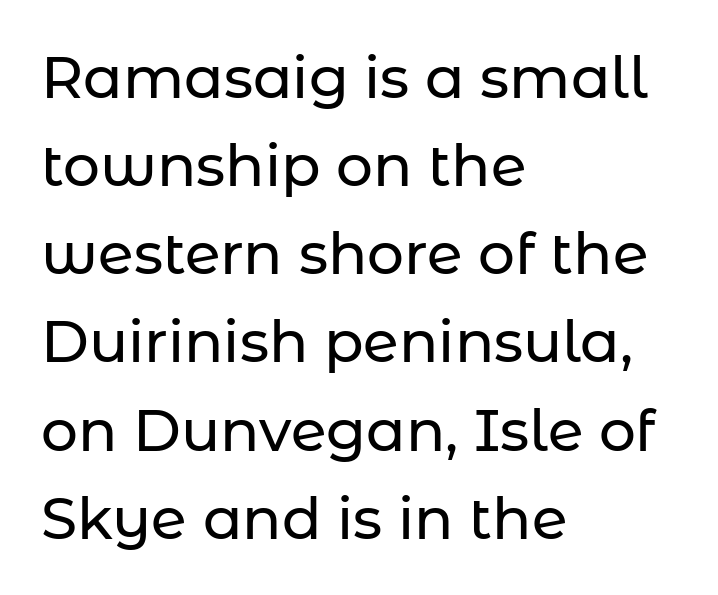
Is the letter spacing exaggerated? No — it looks like the ordinary default. The rendering anchors every line to the left-hand side. Compared with typical paragraphs, the rows here are spaced about the same. The rendering uses natural spacing where letterforms have individual widths. The type sits square on the baseline with zero lean.
